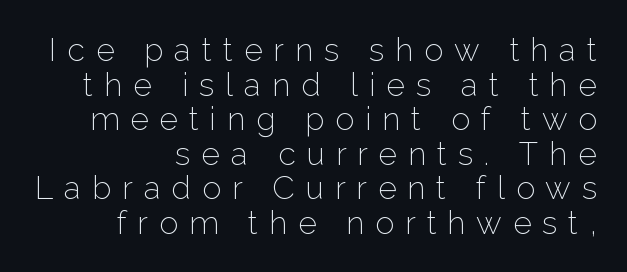
Q: Is the text bold? A: No.
Q: Is the text italic (slanted)? A: No, it is upright.
Q: Is the typeface a serif or a sans-serif typeface? A: Sans-serif.
Q: Is the text underlined? A: No.
Q: How is the paragraph aligned? A: Right-aligned.
Q: Is the spacing between letters normal or unusually wide? A: Unusually wide.
Q: Is the spacing between lines tight, normal or loose? A: Tight.
Q: Width (condensed, normal, or wide)? A: Normal.
Q: Stroke contrast? A: Low.
Q: x-height? A: Medium.
Q: Monospaced? A: No.
